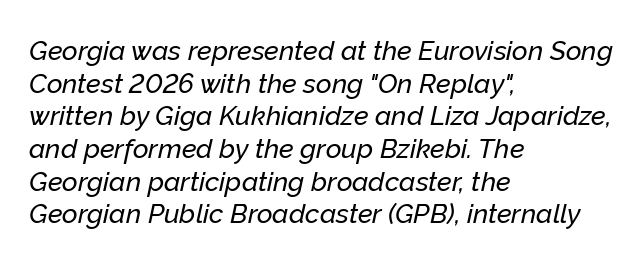
{"italic": "yes", "lean": "right", "slant_degrees": 12, "underline": "no", "align": "left", "line_spacing_ratio": 1.21, "letter_spacing": "normal", "letter_spacing_em": 0.0, "glyph_px": 27}
